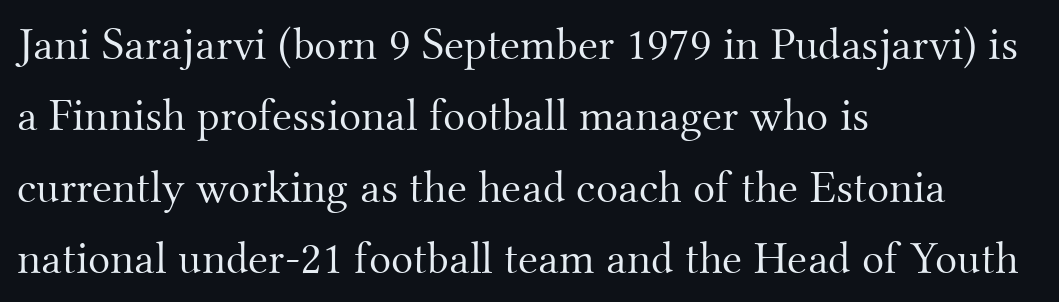
{"serif": "yes", "italic": "no", "bold": "no", "weight": "light", "width": "normal", "stroke_contrast": "medium", "x_height": "small", "monospaced": "no", "underline": "no", "align": "left", "line_spacing": "normal", "line_spacing_ratio": 1.55, "letter_spacing": "normal", "letter_spacing_em": 0.0, "glyph_px": 46}
